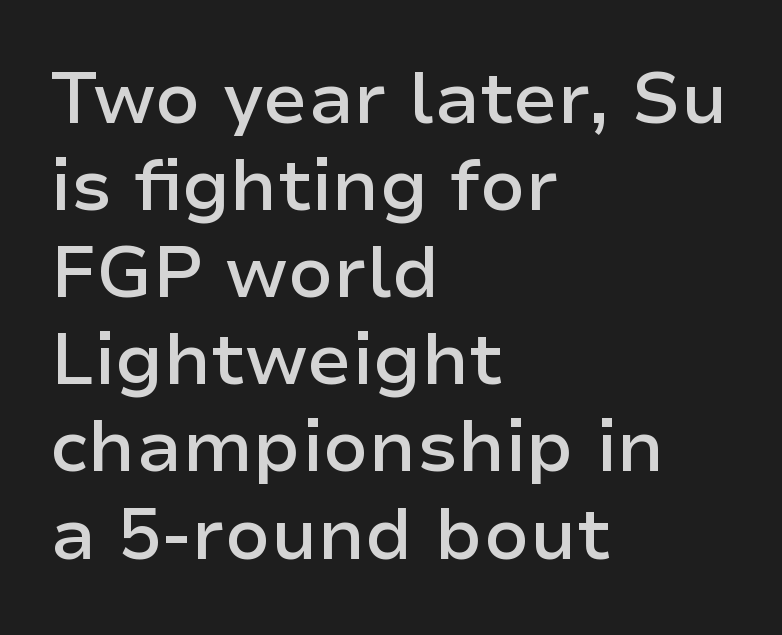
Regarding serifs, this sample does without them. Each row of text sits above clean, open space. Note the varied advance widths — an 'i' is clearly narrower than an 'm'. This rendering leaves character spacing at its baseline value.
